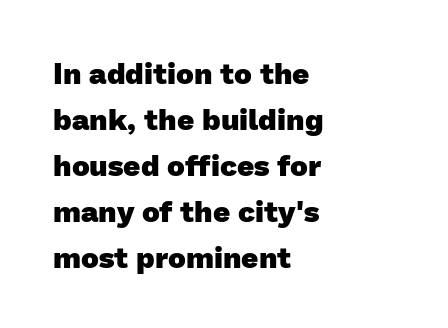
The paragraph has a hard left edge and a soft right edge. Underlining? Definitely not there. Do the characters align in a grid? No, the font is proportional. Glyph-to-glyph distance matches everyday printed text. No feet cap the strokes, marking this as sans-serif type.
